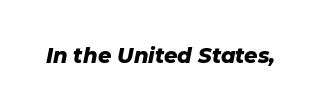
{"italic": "yes", "lean": "right", "slant_degrees": 11, "bold": "yes", "underline": "no", "letter_spacing": "normal", "letter_spacing_em": 0.0, "glyph_px": 21}
